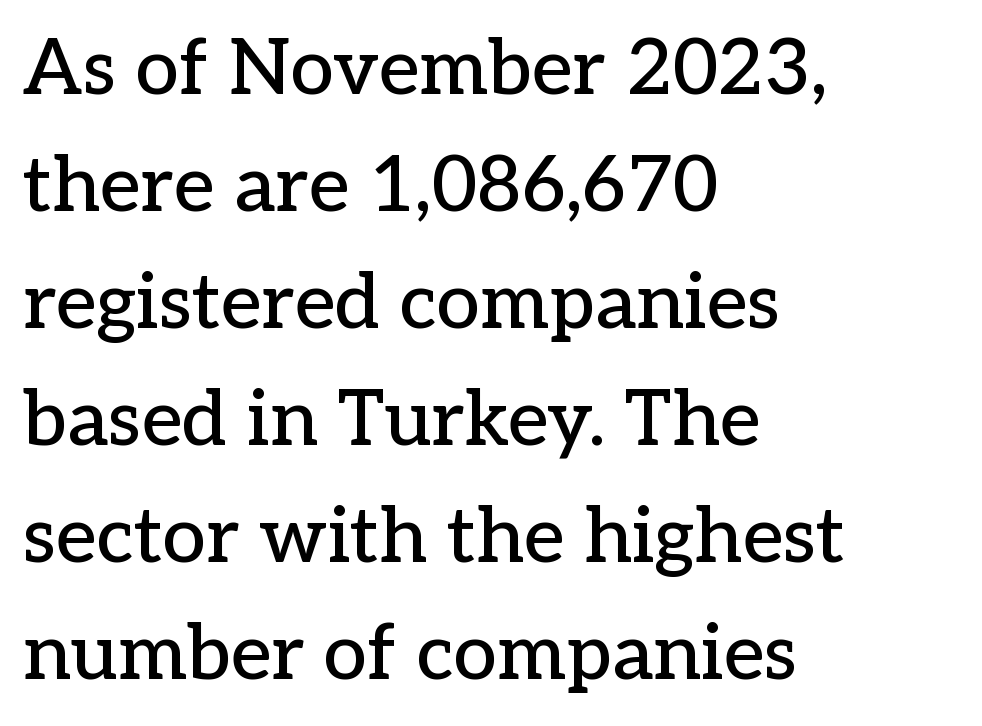
Q: Is the text italic (slanted)? A: No, it is upright.
Q: Is the typeface a serif or a sans-serif typeface? A: Serif.
Q: Is the text underlined? A: No.
Q: How is the paragraph aligned? A: Left-aligned.
Q: Is the spacing between letters normal or unusually wide? A: Normal.
Q: Is the spacing between lines tight, normal or loose? A: Normal.
Q: Width (condensed, normal, or wide)? A: Normal.
Q: Stroke contrast? A: Low.
Q: x-height? A: Medium.
Q: Monospaced? A: No.
